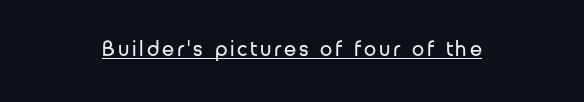
Q: Is the text bold? A: No.
Q: Is the text italic (slanted)? A: No, it is upright.
Q: Is the text underlined? A: Yes.
